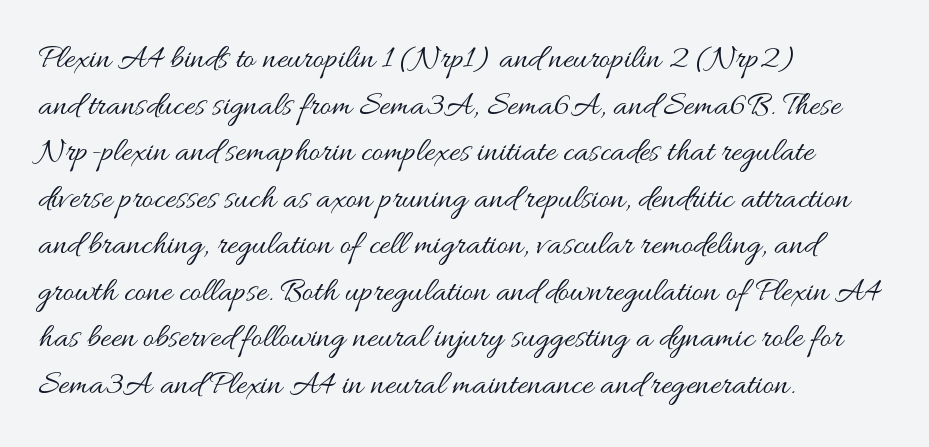
Q: Is the text bold? A: No.
Q: Is the text italic (slanted)? A: Yes.
Q: Is the text underlined? A: No.
Q: How is the paragraph aligned? A: Left-aligned.
Q: Is the spacing between letters normal or unusually wide? A: Normal.
Q: Is the spacing between lines tight, normal or loose? A: Normal.
Q: Width (condensed, normal, or wide)? A: Wide.
Q: Stroke contrast? A: Medium.
Q: x-height? A: Small.
Q: Monospaced? A: No.
